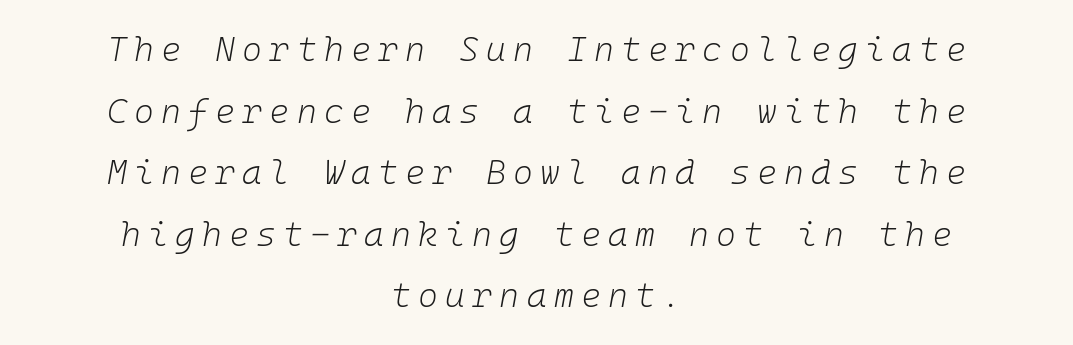
{"italic": "yes", "lean": "right", "slant_degrees": 10, "bold": "no", "weight": "light", "width": "normal", "stroke_contrast": "low", "x_height": "medium", "monospaced": "yes", "underline": "no", "align": "center", "line_spacing_ratio": 1.81, "letter_spacing": "wide", "letter_spacing_em": 0.21, "glyph_px": 34}
